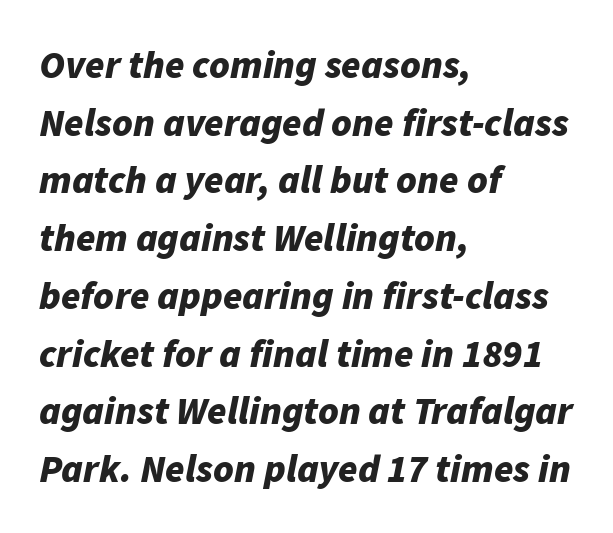
{"italic": "yes", "lean": "right", "slant_degrees": 11, "bold": "yes", "weight": "bold", "width": "normal", "stroke_contrast": "low", "x_height": "medium", "monospaced": "no", "underline": "no", "align": "left", "line_spacing": "normal", "line_spacing_ratio": 1.48, "letter_spacing": "normal", "letter_spacing_em": 0.0, "glyph_px": 39}
